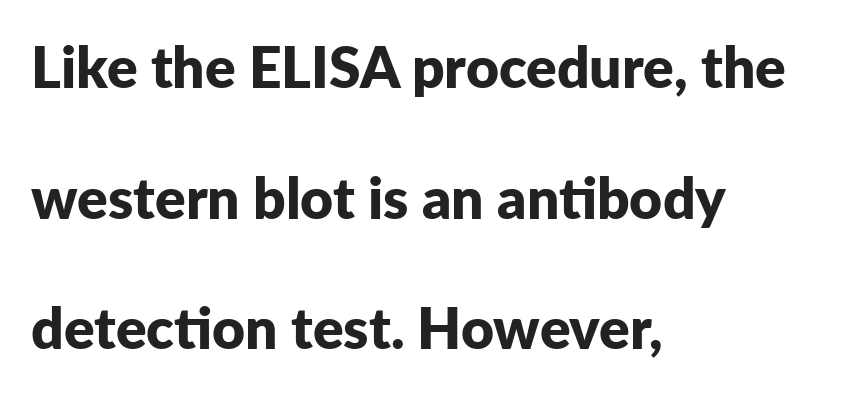
{"serif": "no", "italic": "no", "bold": "yes", "weight": "bold", "width": "normal", "stroke_contrast": "low", "x_height": "medium", "monospaced": "no", "underline": "no", "align": "left", "line_spacing": "loose", "line_spacing_ratio": 2.29, "letter_spacing": "normal", "letter_spacing_em": 0.0, "glyph_px": 57}
